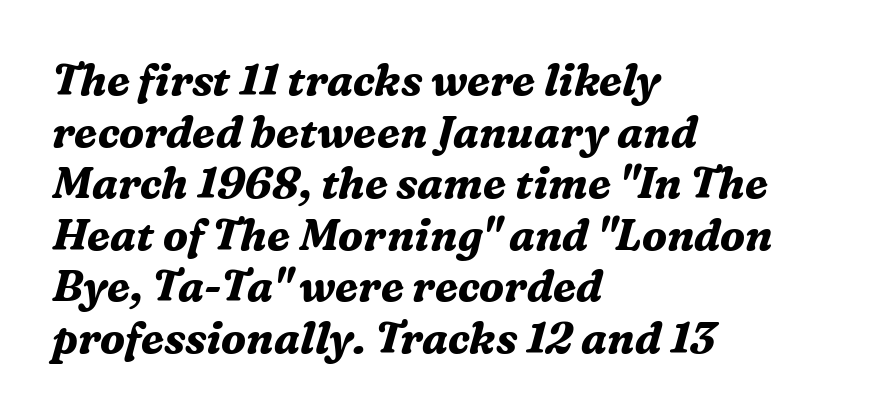
{"serif": "yes", "italic": "yes", "lean": "right", "slant_degrees": 16, "bold": "yes", "weight": "bold", "width": "normal", "stroke_contrast": "medium", "x_height": "medium", "monospaced": "no", "underline": "no", "align": "left", "line_spacing_ratio": 1.2, "letter_spacing": "normal", "letter_spacing_em": 0.0, "glyph_px": 43}
